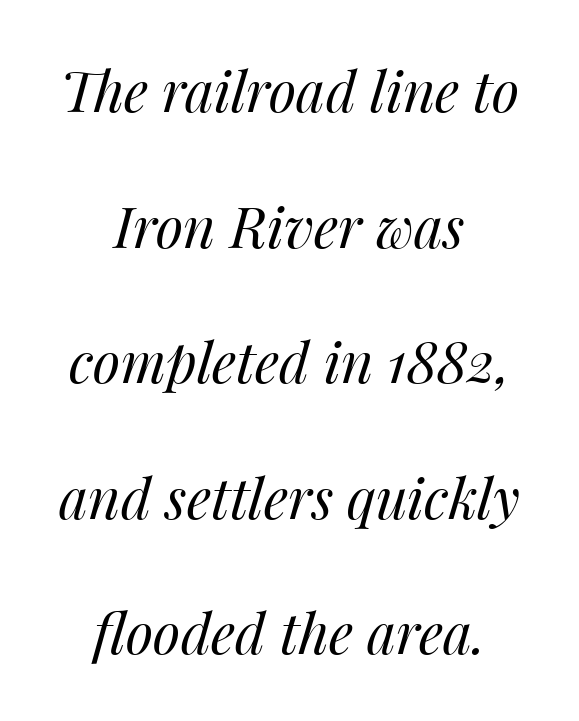
Alignment: centered. The passage shown is typed in a proportional face where columns would drift. Nobody touched the tracking dial on this one. The typography opts for an oblique posture over an upright one. Honestly, the rows look like they've been pulled way apart.
